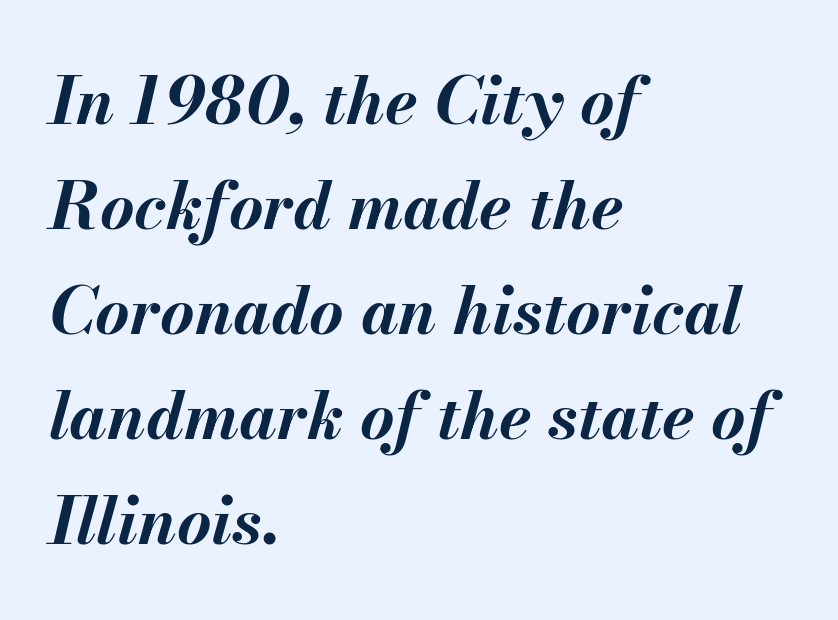
Summary of weight: heavy, a full bold. The setting favours the left margin, as ordinary paragraphs usually do. The face used here has a pronounced slope to its letters. Only glyphs here, with clear space below each row. Look at the tracking — it's just the regular setting, nothing added.
